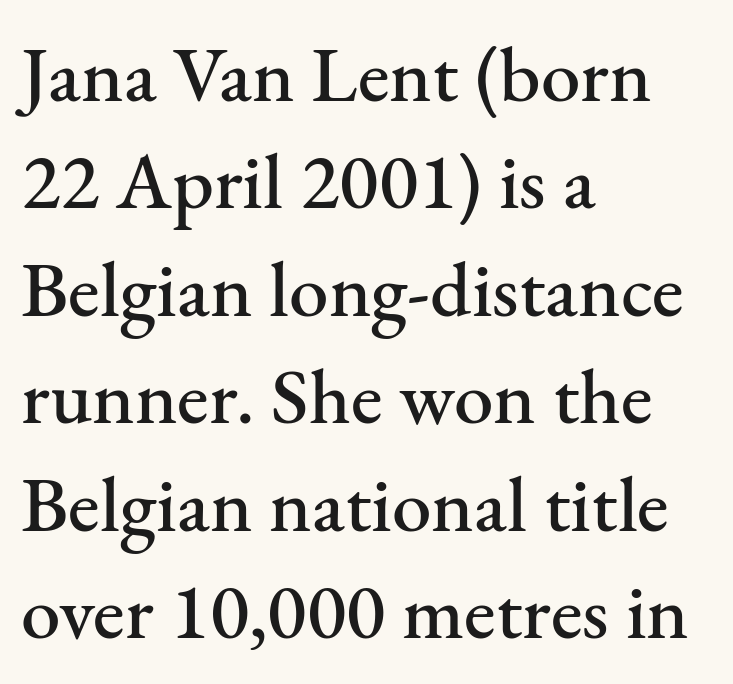
The image shows 79 px serif type, upright; set left-aligned, normal line spacing (1.36x), normal letter spacing, not underlined; medium stroke contrast and a small x-height.
